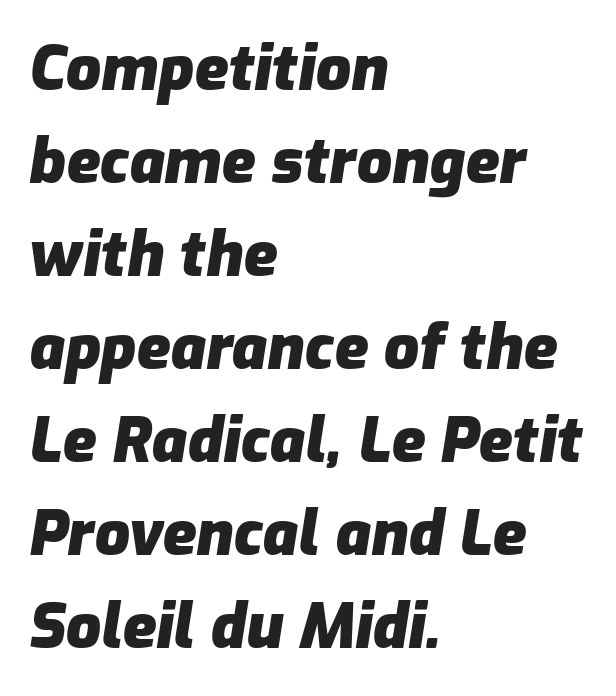
{"italic": "yes", "lean": "right", "slant_degrees": 9, "bold": "yes", "weight": "heavy", "width": "normal", "stroke_contrast": "low", "x_height": "medium", "monospaced": "no", "underline": "no", "align": "left", "line_spacing": "normal", "line_spacing_ratio": 1.5, "letter_spacing": "normal", "letter_spacing_em": 0.0, "glyph_px": 62}
